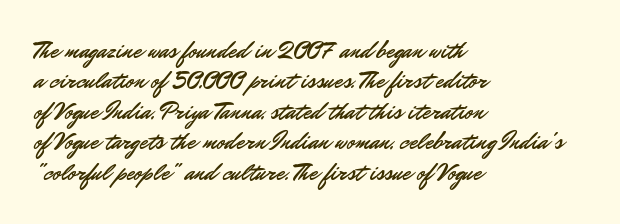
Q: Is the text italic (slanted)? A: Yes.
Q: Is the text underlined? A: No.
Q: How is the paragraph aligned? A: Left-aligned.
Q: Is the spacing between letters normal or unusually wide? A: Normal.
Q: Is the spacing between lines tight, normal or loose? A: Normal.
